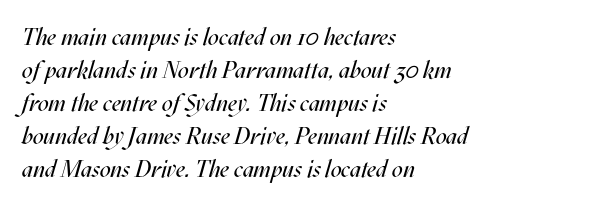
{"italic": "yes", "lean": "right", "slant_degrees": 17, "bold": "no", "underline": "no", "align": "left", "line_spacing": "normal", "line_spacing_ratio": 1.37, "letter_spacing": "normal", "letter_spacing_em": 0.0, "glyph_px": 24}
